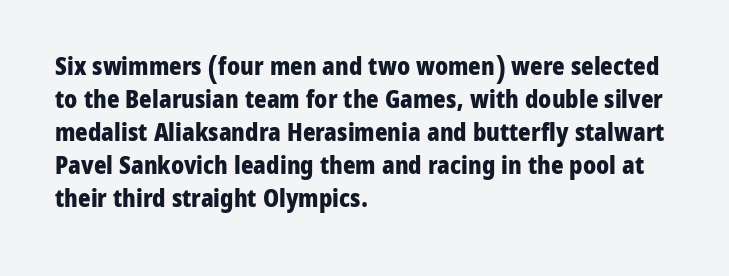
{"italic": "no", "bold": "yes", "underline": "no", "align": "left", "line_spacing": "normal", "line_spacing_ratio": 1.38, "letter_spacing": "normal", "letter_spacing_em": 0.0, "glyph_px": 24}
